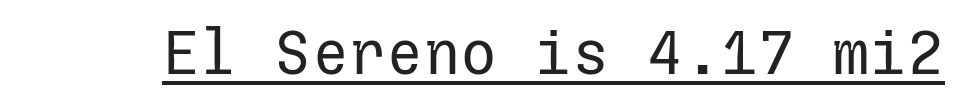
Q: Is the text bold? A: No.
Q: Is the text italic (slanted)? A: No, it is upright.
Q: Is the typeface a serif or a sans-serif typeface? A: Sans-serif.
Q: Is the text underlined? A: Yes.
Q: Is the spacing between letters normal or unusually wide? A: Normal.
Q: Width (condensed, normal, or wide)? A: Normal.
Q: Stroke contrast? A: Low.
Q: x-height? A: Medium.
